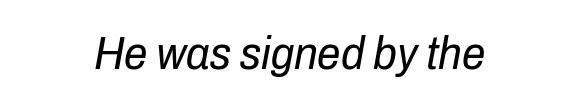
The image shows 47 px regular-weight, condensed type, italic (leaning right); set centered, normal letter spacing, not underlined; low stroke contrast and a medium x-height.
